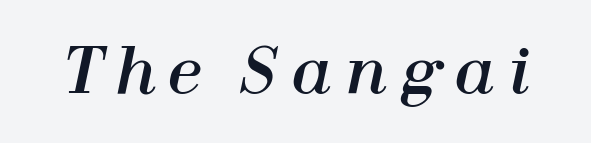
{"italic": "yes", "lean": "right", "slant_degrees": 12, "width": "normal", "stroke_contrast": "high", "x_height": "medium", "monospaced": "no", "underline": "no", "letter_spacing": "wide", "letter_spacing_em": 0.21, "glyph_px": 62}
